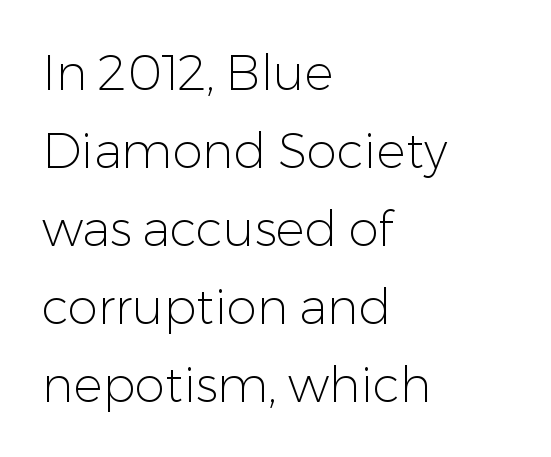
The image shows 49 px light sans-serif type, upright; set left-aligned, normal line spacing (1.59x), normal letter spacing, not underlined; low stroke contrast and a medium x-height.
